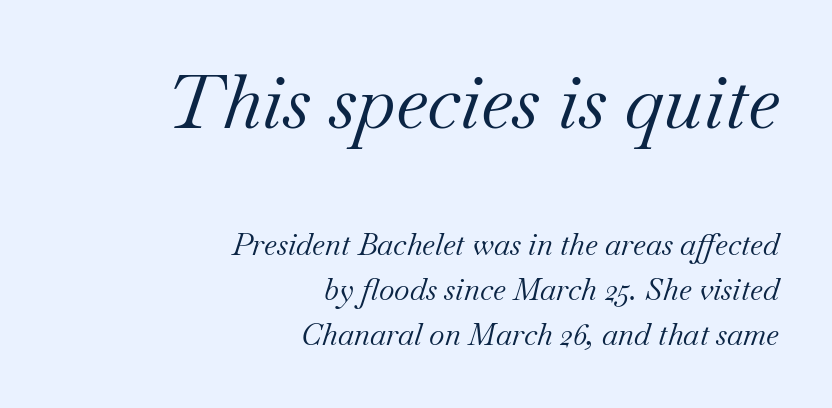
{"serif": "yes", "italic": "yes", "lean": "right", "slant_degrees": 18, "bold": "no", "weight": "regular", "width": "normal", "stroke_contrast": "medium", "x_height": "small", "monospaced": "no", "underline": "no", "align": "right", "line_spacing": "normal", "line_spacing_ratio": 1.5, "letter_spacing": "normal", "letter_spacing_em": 0.0, "larger_block": "first", "size_ratio": 2.5, "glyph_px": 75}
